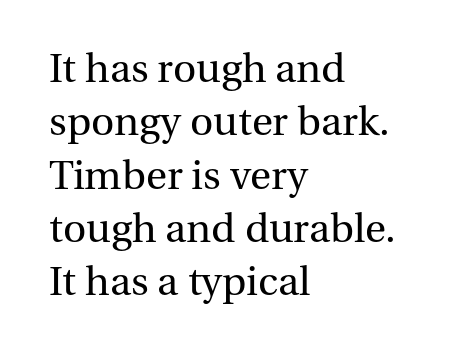
Spacing between characters is what you'd get straight out of the box. The paragraph shown leans on its left margin. A bare baseline throughout the passage. Type style note: has serifs. Italic: no, the glyphs are upright roman. Each letter keeps its own natural width here, so spacing adapts to shape.
